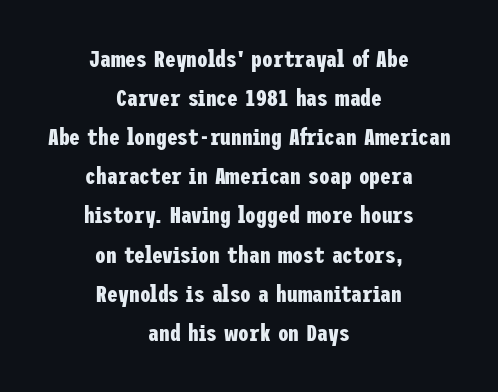
The image shows 24 px bold type, upright; set centered, normal line spacing (1.63x), normal letter spacing, not underlined.
